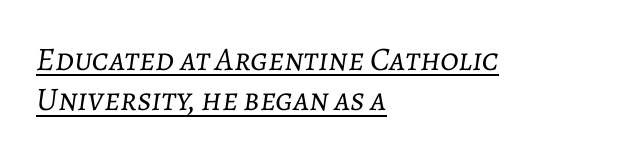
Varying glyph widths throughout — classic text-font behaviour. The text block is weighted toward the left margin, trailing off unevenly rightward. If you drew a line through each stem, it would be angled. The cut favours lightness, reaching ordinary text weight at its darkest. The passage shown is underscored from start to finish.
